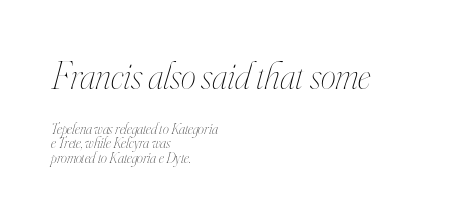
Q: Is the text bold? A: No.
Q: Is the text italic (slanted)? A: Yes, it leans right by about 16 degrees.
Q: Is the text underlined? A: No.
Q: How is the paragraph aligned? A: Left-aligned.
Q: Is the spacing between letters normal or unusually wide? A: Normal.
Q: Is the spacing between lines tight, normal or loose? A: Tight.
Q: Which block of text is set in a larger size, the first (top) or the second (bottom)? A: The first (top) one.
Q: Width (condensed, normal, or wide)? A: Condensed.
Q: Stroke contrast? A: High.
Q: x-height? A: Small.
Q: Monospaced? A: No.
